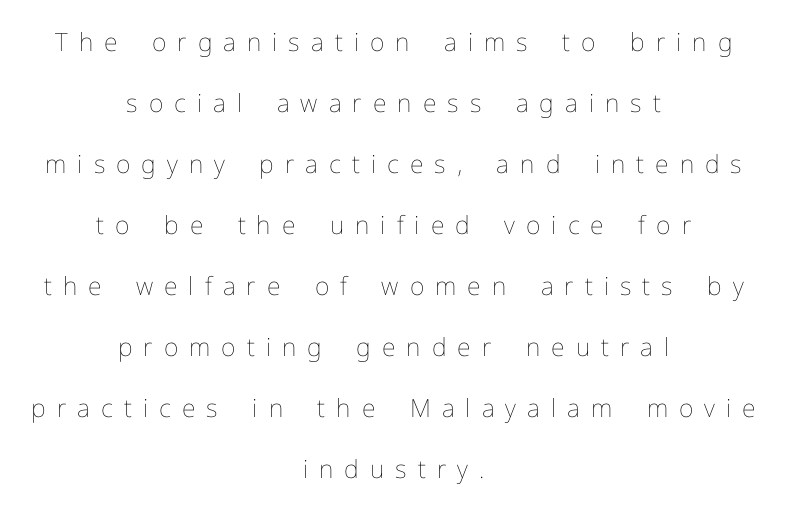
{"italic": "no", "bold": "no", "underline": "no", "align": "center", "line_spacing": "loose", "line_spacing_ratio": 2.44, "letter_spacing": "wide", "letter_spacing_em": 0.44, "glyph_px": 25}
